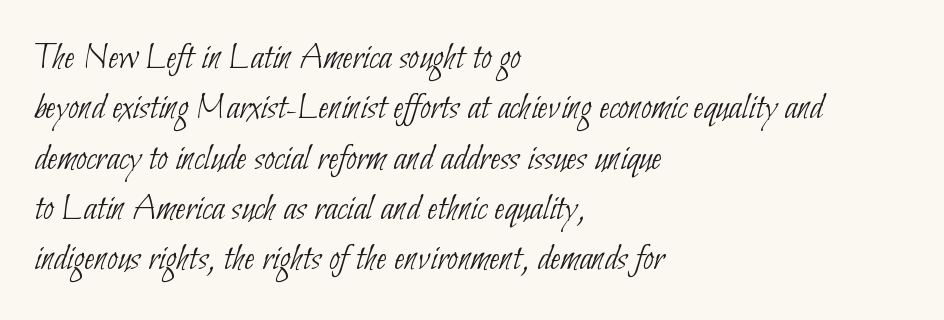
The image shows 39 px thin, condensed sans-serif type; set left-aligned, normal line spacing (1.29x), normal letter spacing, not underlined; low stroke contrast and a small x-height.
